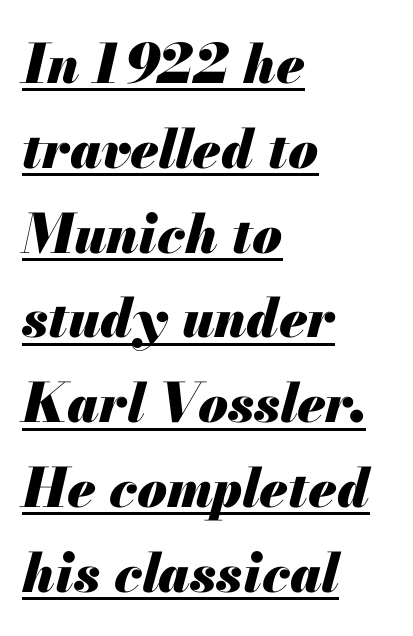
{"italic": "yes", "lean": "right", "slant_degrees": 13, "bold": "yes", "weight": "heavy", "width": "normal", "stroke_contrast": "medium", "x_height": "small", "monospaced": "no", "underline": "yes", "align": "left", "line_spacing": "normal", "line_spacing_ratio": 1.57, "letter_spacing": "normal", "letter_spacing_em": 0.0, "glyph_px": 54}
